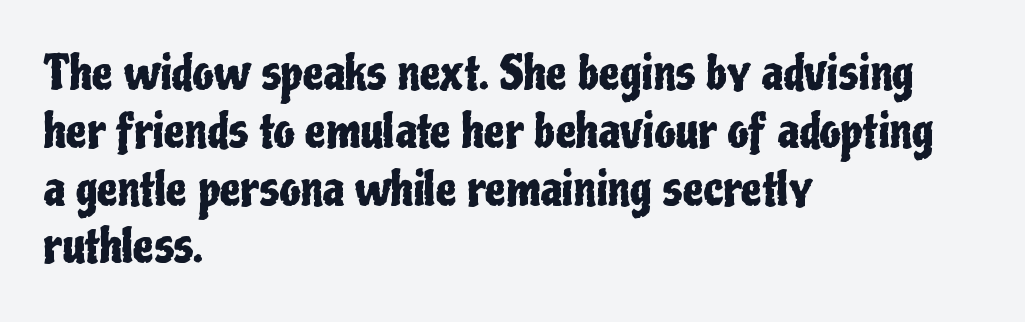
Q: Is the text italic (slanted)? A: No, it is upright.
Q: Is the typeface a serif or a sans-serif typeface? A: Sans-serif.
Q: Is the text underlined? A: No.
Q: How is the paragraph aligned? A: Left-aligned.
Q: Is the spacing between letters normal or unusually wide? A: Normal.
Q: Width (condensed, normal, or wide)? A: Condensed.
Q: Stroke contrast? A: Low.
Q: x-height? A: Medium.
Q: Monospaced? A: No.
